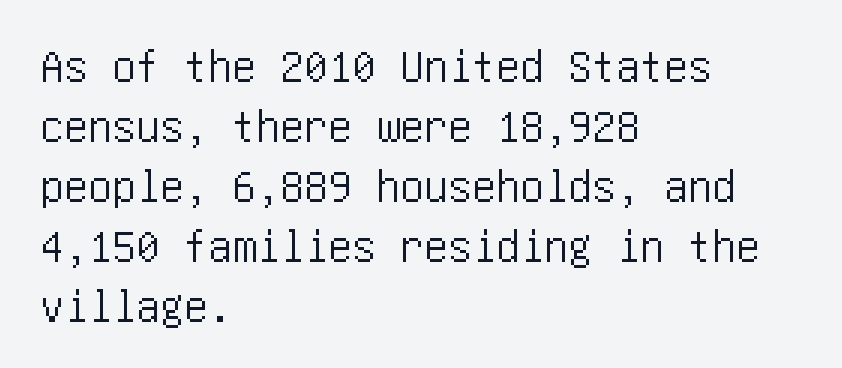
Q: Is the text italic (slanted)? A: No, it is upright.
Q: Is the typeface a serif or a sans-serif typeface? A: Sans-serif.
Q: Is the text underlined? A: No.
Q: How is the paragraph aligned? A: Left-aligned.
Q: Is the spacing between letters normal or unusually wide? A: Normal.
Q: Is the spacing between lines tight, normal or loose? A: Normal.
Q: Width (condensed, normal, or wide)? A: Condensed.
Q: Stroke contrast? A: Low.
Q: x-height? A: Large.
